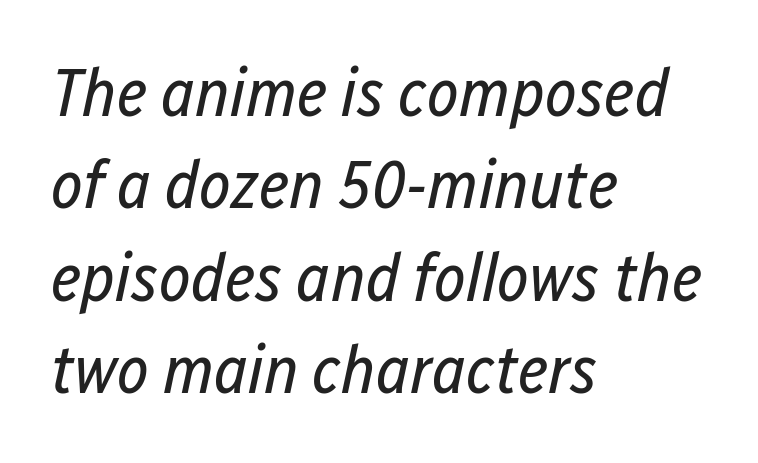
The image shows 68 px regular-weight, condensed type, italic (leaning right); set left-aligned, normal line spacing (1.36x), normal letter spacing, not underlined; low stroke contrast and a medium x-height.
